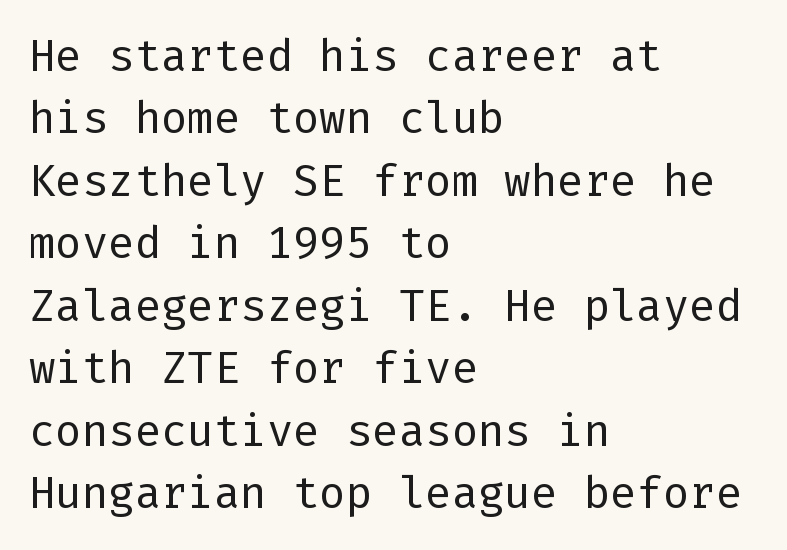
{"serif": "no", "italic": "no", "bold": "no", "weight": "regular", "width": "normal", "stroke_contrast": "low", "x_height": "medium", "underline": "no", "align": "left", "line_spacing": "normal", "line_spacing_ratio": 1.42, "letter_spacing": "normal", "letter_spacing_em": 0.0, "glyph_px": 44}
